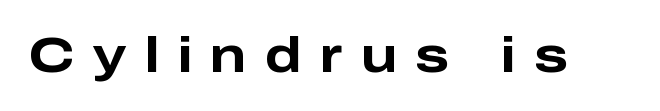
{"serif": "no", "italic": "no", "bold": "yes", "weight": "bold", "width": "wide", "stroke_contrast": "low", "x_height": "medium", "monospaced": "no", "underline": "no", "letter_spacing": "wide", "letter_spacing_em": 0.36, "glyph_px": 50}
